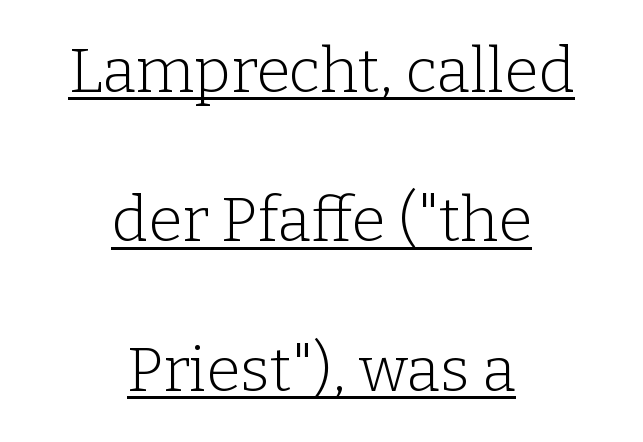
The image shows 62 px light serif type, upright; set centered, loose line spacing (2.41x), normal letter spacing, underlined; low stroke contrast and a medium x-height.
